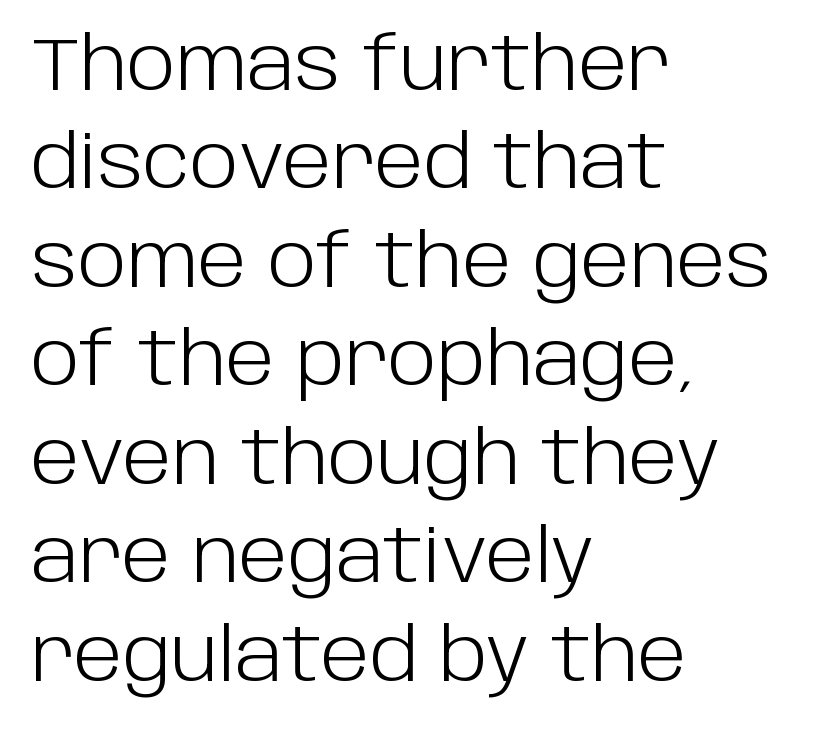
The image shows 74 px light sans-serif type, upright; set left-aligned, normal line spacing (1.33x), normal letter spacing, not underlined; low stroke contrast and a large x-height.
